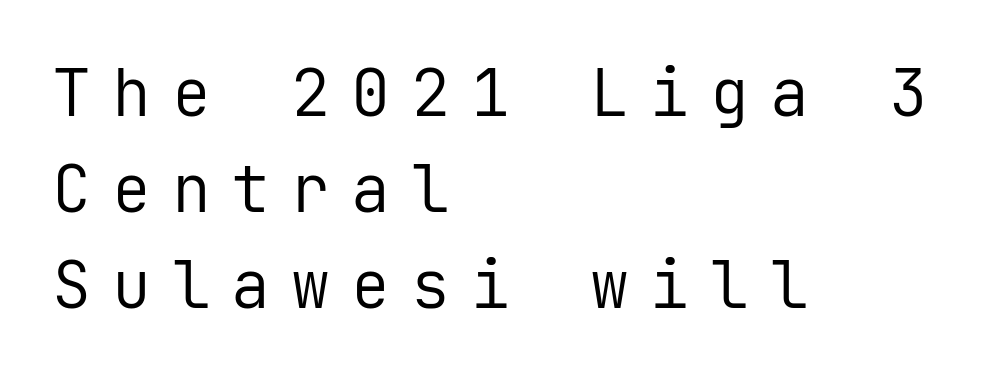
Q: Is the text bold? A: No.
Q: Is the text italic (slanted)? A: No, it is upright.
Q: Is the typeface a serif or a sans-serif typeface? A: Sans-serif.
Q: Is the text underlined? A: No.
Q: How is the paragraph aligned? A: Left-aligned.
Q: Is the spacing between letters normal or unusually wide? A: Unusually wide.
Q: Is the spacing between lines tight, normal or loose? A: Normal.
Q: Width (condensed, normal, or wide)? A: Normal.
Q: Stroke contrast? A: Low.
Q: x-height? A: Medium.
Q: Monospaced? A: Yes.
